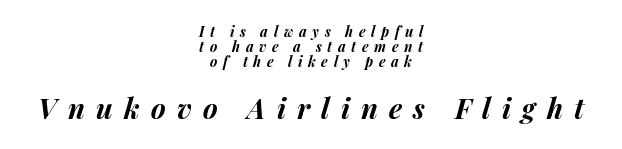
The image shows 28 px bold type, italic (leaning right); set centered, tight line spacing (1.07x), unusually wide letter spacing (+0.4 em), not underlined; the second (bottom) block is 2.0x larger; medium stroke contrast and a medium x-height.
